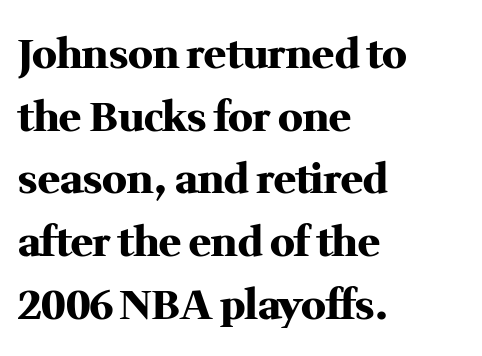
Q: Is the text bold? A: Yes.
Q: Is the text italic (slanted)? A: No, it is upright.
Q: Is the typeface a serif or a sans-serif typeface? A: Serif.
Q: Is the text underlined? A: No.
Q: How is the paragraph aligned? A: Left-aligned.
Q: Is the spacing between letters normal or unusually wide? A: Normal.
Q: Is the spacing between lines tight, normal or loose? A: Normal.
Q: Width (condensed, normal, or wide)? A: Normal.
Q: Stroke contrast? A: Medium.
Q: x-height? A: Medium.
Q: Monospaced? A: No.
